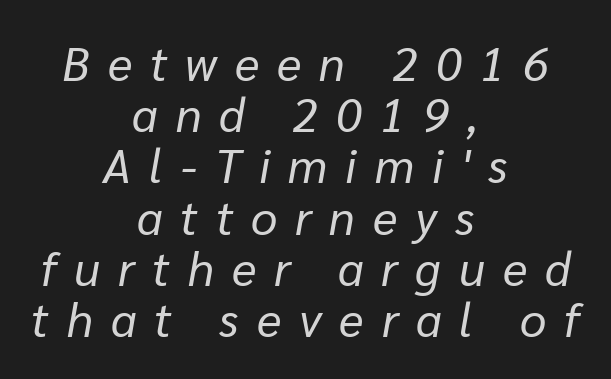
{"italic": "yes", "lean": "right", "slant_degrees": 10, "bold": "no", "weight": "regular", "width": "normal", "stroke_contrast": "low", "x_height": "medium", "monospaced": "no", "underline": "no", "align": "center", "line_spacing": "tight", "line_spacing_ratio": 1.09, "letter_spacing": "wide", "letter_spacing_em": 0.38, "glyph_px": 47}
